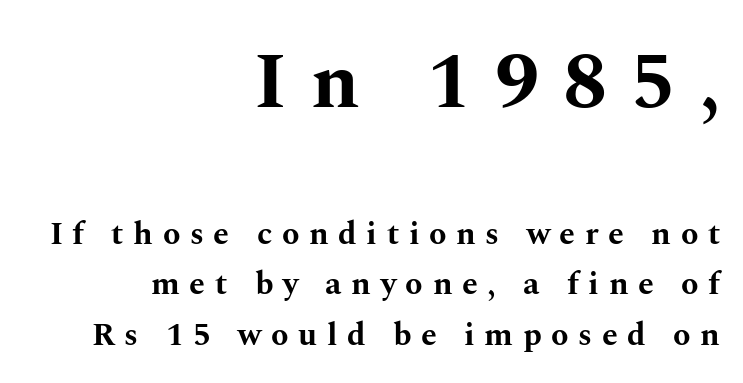
The image shows 79 px bold, wide serif type, upright; set right-aligned, normal line spacing (1.57x), unusually wide letter spacing (+0.3 em), not underlined; the first (top) block is 2.47x larger; medium stroke contrast and a medium x-height.
